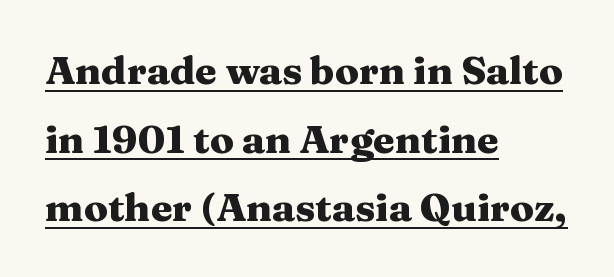
Font category for this specimen: serif. A classic flush-left, rag-right setting is used for this passage. Compared with typical body copy, the letter spacing here is the same. Each letter keeps its own natural width here, so spacing adapts to shape. This is the regular roman posture of the typeface. Every letter is thick-stroked: bold, no question.
